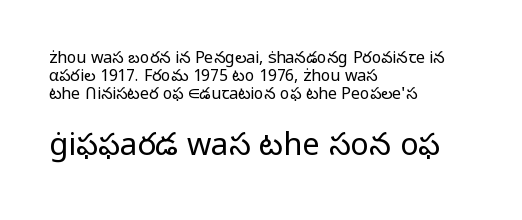
Q: Is the text bold? A: No.
Q: Is the text italic (slanted)? A: No, it is upright.
Q: Is the typeface a serif or a sans-serif typeface? A: Sans-serif.
Q: Is the text underlined? A: No.
Q: How is the paragraph aligned? A: Left-aligned.
Q: Is the spacing between letters normal or unusually wide? A: Normal.
Q: Is the spacing between lines tight, normal or loose? A: Tight.
Q: Which block of text is set in a larger size, the first (top) or the second (bottom)? A: The second (bottom) one.
Q: Width (condensed, normal, or wide)? A: Normal.
Q: Stroke contrast? A: Low.
Q: x-height? A: Medium.
Q: Monospaced? A: No.
